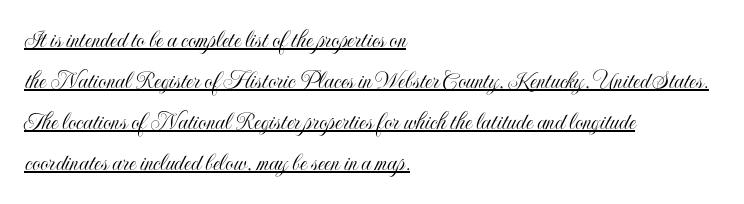
The image shows 26 px text type; set left-aligned, normal line spacing (1.58x), normal letter spacing, underlined.
